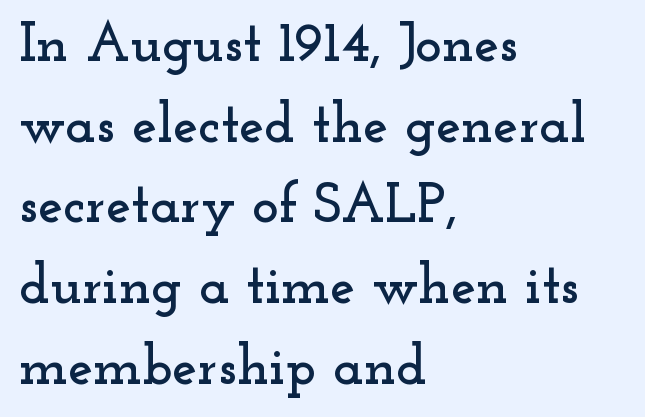
{"serif": "yes", "italic": "no", "width": "wide", "stroke_contrast": "low", "x_height": "small", "monospaced": "no", "underline": "no", "align": "left", "line_spacing": "normal", "line_spacing_ratio": 1.44, "letter_spacing": "normal", "letter_spacing_em": 0.0, "glyph_px": 56}
